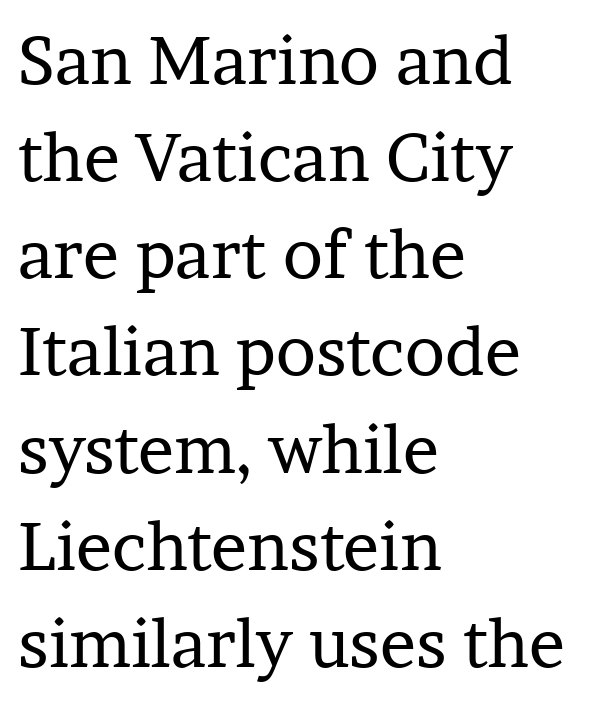
{"serif": "yes", "italic": "no", "bold": "no", "weight": "regular", "width": "normal", "stroke_contrast": "low", "x_height": "medium", "monospaced": "no", "underline": "no", "align": "left", "line_spacing": "normal", "line_spacing_ratio": 1.45, "letter_spacing": "normal", "letter_spacing_em": 0.0, "glyph_px": 67}
